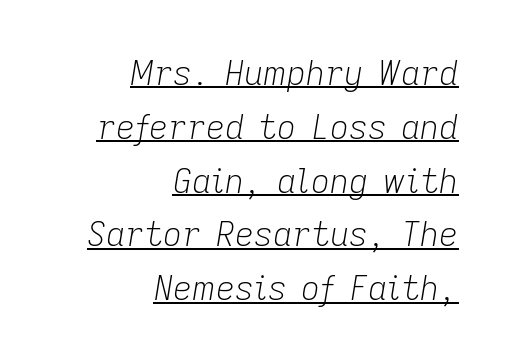
Is the block centered? No — it sits flush against the right margin. Spacing verdict: proportional, widths tailored to each character. The gaps between neighbouring characters are ordinary and unremarkable. Style check: oblique.
